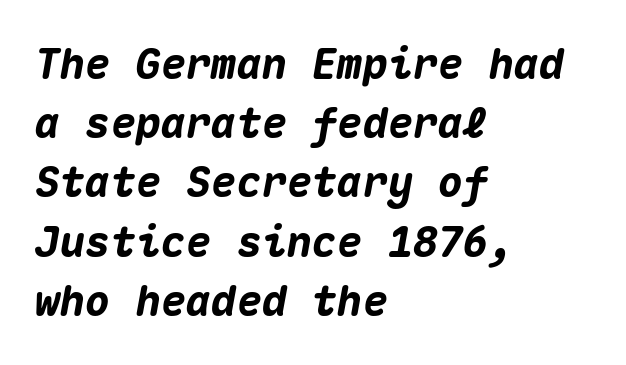
Q: Is the text bold? A: Yes.
Q: Is the text italic (slanted)? A: Yes, it leans right by about 10 degrees.
Q: Is the text underlined? A: No.
Q: How is the paragraph aligned? A: Left-aligned.
Q: Is the spacing between letters normal or unusually wide? A: Normal.
Q: Is the spacing between lines tight, normal or loose? A: Normal.
Q: Width (condensed, normal, or wide)? A: Normal.
Q: Stroke contrast? A: Medium.
Q: x-height? A: Medium.
Q: Monospaced? A: Yes.
